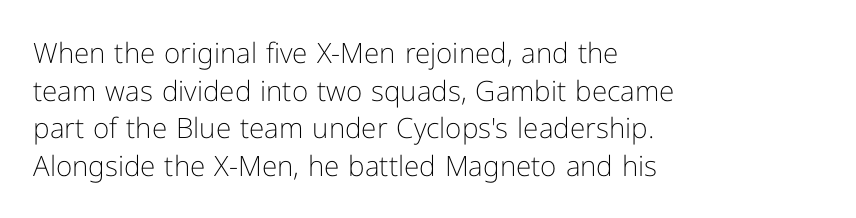
Is this a heavy cut? Hardly; it is regular or lighter. These lines sit exactly where default settings would place them. Look at the tracking — it's just the regular setting, nothing added. The ragged edge is on the right, which tells us the setting is flush left. Character widths vary here, with narrow letters taking less room than wide ones. Nope, not italic — everything's standing straight.
